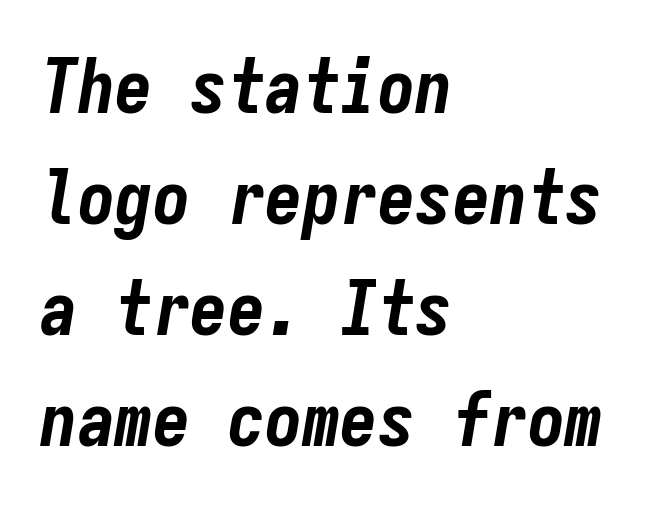
{"italic": "yes", "lean": "right", "slant_degrees": 9, "bold": "yes", "weight": "bold", "width": "condensed", "stroke_contrast": "low", "x_height": "medium", "monospaced": "yes", "underline": "no", "align": "left", "line_spacing": "normal", "line_spacing_ratio": 1.48, "letter_spacing": "normal", "letter_spacing_em": 0.0, "glyph_px": 75}
